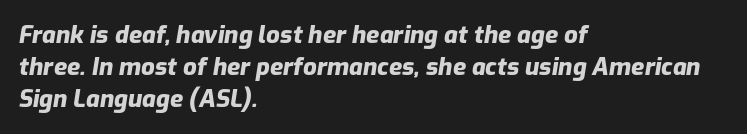
The image shows 24 px bold type, italic (leaning right); set left-aligned, normal line spacing (1.34x), normal letter spacing, not underlined.
